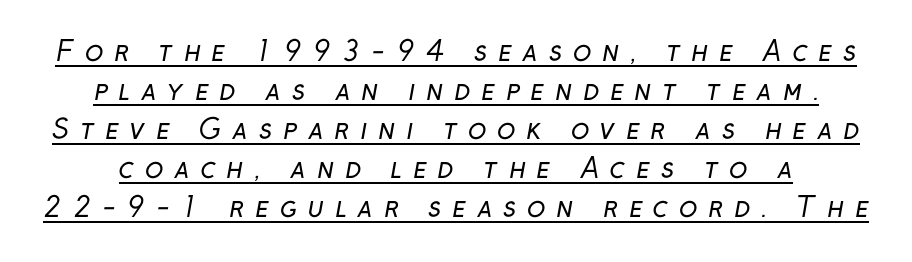
The image shows 27 px text type; set normal line spacing (1.44x), unusually wide letter spacing (+0.4 em), underlined.
